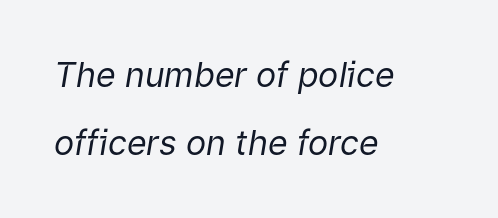
{"italic": "yes", "lean": "right", "slant_degrees": 9, "bold": "no", "weight": "regular", "width": "normal", "stroke_contrast": "low", "x_height": "medium", "monospaced": "no", "underline": "no", "align": "left", "line_spacing": "loose", "line_spacing_ratio": 2.0, "letter_spacing": "normal", "letter_spacing_em": 0.0, "glyph_px": 34}
